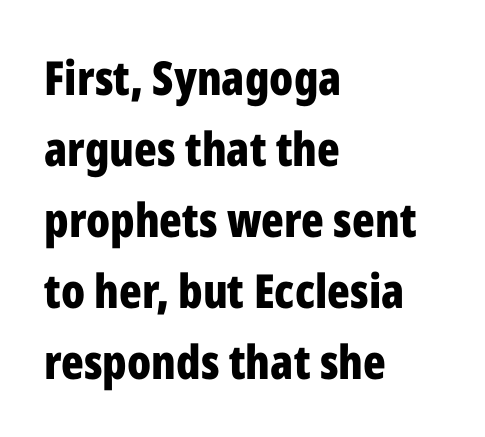
The image shows 47 px bold, condensed sans-serif type, upright; set left-aligned, normal line spacing (1.51x), normal letter spacing, not underlined; low stroke contrast and a medium x-height.
